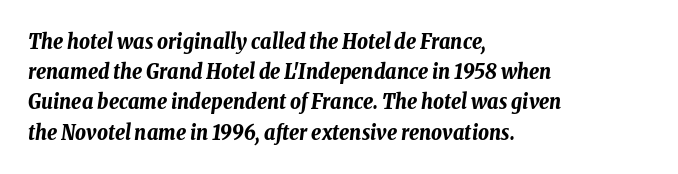
The image shows 21 px bold type, italic (leaning right); set left-aligned, normal line spacing (1.44x), normal letter spacing, not underlined.
